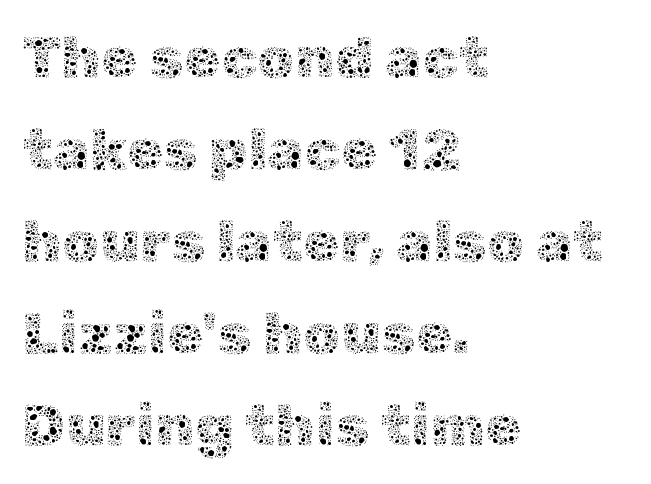
The image shows 59 px thin type, upright; set left-aligned, normal line spacing (1.56x), normal letter spacing, not underlined; a medium x-height.
